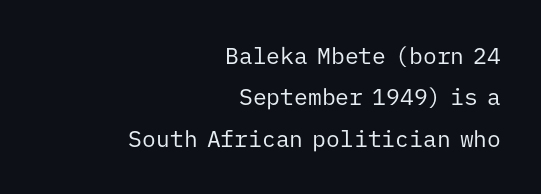
Q: Is the text bold? A: No.
Q: Is the text italic (slanted)? A: No, it is upright.
Q: Is the text underlined? A: No.
Q: How is the paragraph aligned? A: Right-aligned.
Q: Is the spacing between letters normal or unusually wide? A: Normal.
